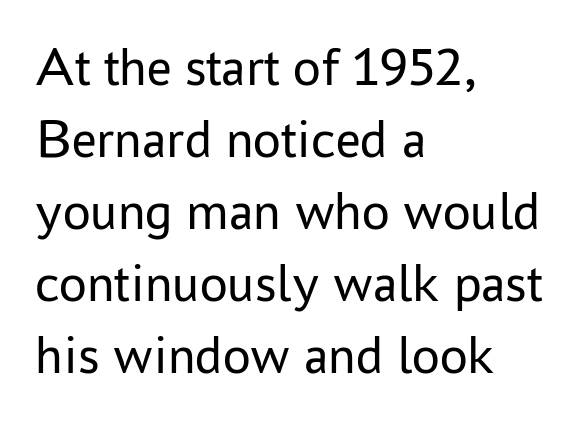
The image shows 55 px regular-weight sans-serif type, upright; set left-aligned, normal line spacing (1.31x), normal letter spacing, not underlined; low stroke contrast and a medium x-height.
